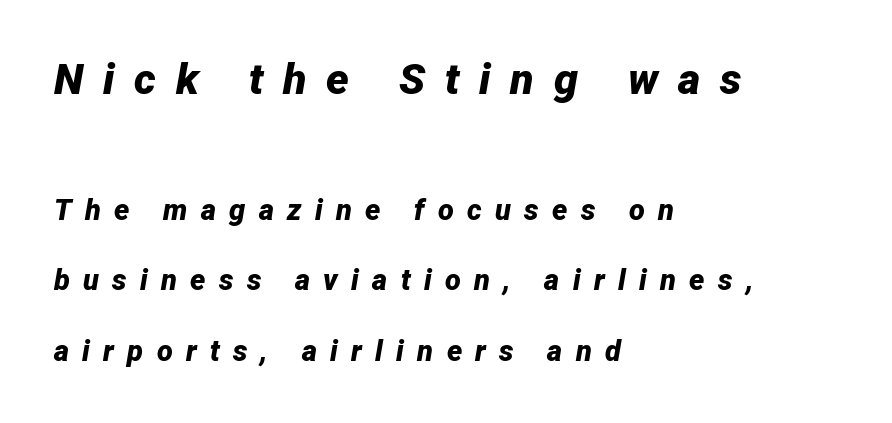
There is plenty of visible air inserted between adjacent glyphs. Italic? Definitely — the glyphs are oblique. A great deal of white space separates one row of letters from the next. Students, this is bold: see how much ink each stroke carries. Words float on clear page, feet unadorned. Character widths vary here, with narrow letters taking less room than wide ones.
